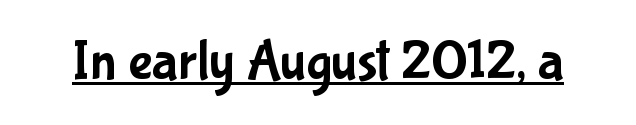
{"serif": "no", "italic": "no", "width": "condensed", "stroke_contrast": "low", "x_height": "medium", "monospaced": "no", "underline": "yes", "letter_spacing": "normal", "letter_spacing_em": 0.0, "glyph_px": 57}
